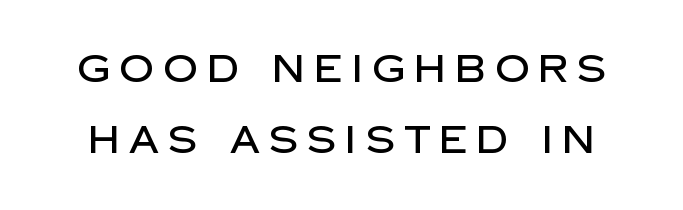
The image shows 38 px sans-serif type, upright; set line spacing 1.87x, unusually wide letter spacing (+0.24 em), not underlined; low stroke contrast and a large x-height.
